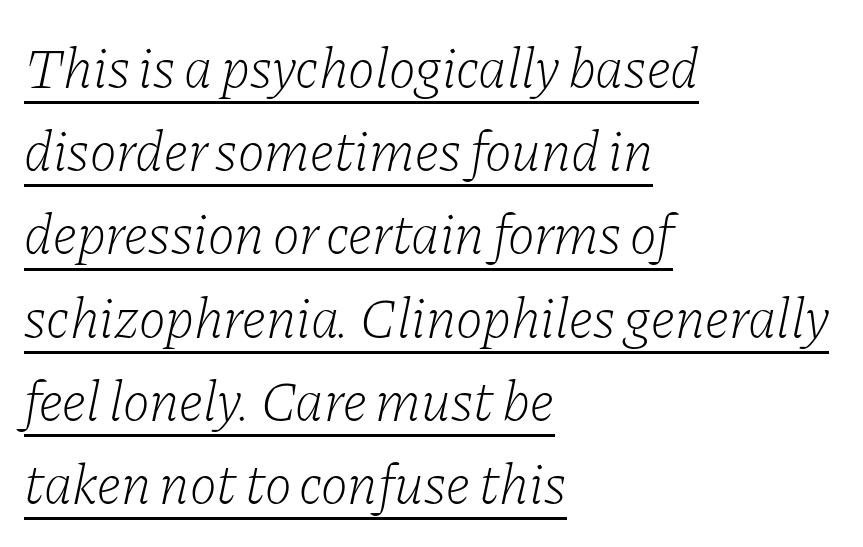
{"serif": "yes", "italic": "yes", "lean": "right", "slant_degrees": 11, "bold": "no", "weight": "light", "width": "normal", "stroke_contrast": "low", "x_height": "medium", "monospaced": "no", "underline": "yes", "align": "left", "line_spacing": "normal", "line_spacing_ratio": 1.46, "letter_spacing": "normal", "letter_spacing_em": 0.0, "glyph_px": 57}
